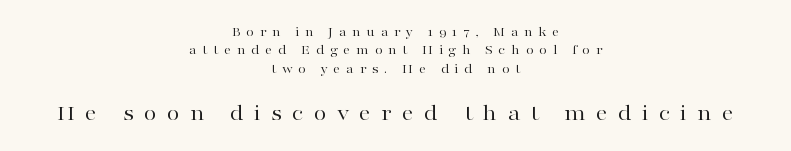
Q: Is the text bold? A: No.
Q: Is the text italic (slanted)? A: No, it is upright.
Q: Is the text underlined? A: No.
Q: How is the paragraph aligned? A: Centered.
Q: Is the spacing between letters normal or unusually wide? A: Unusually wide.
Q: Is the spacing between lines tight, normal or loose? A: Normal.
Q: Which block of text is set in a larger size, the first (top) or the second (bottom)? A: The second (bottom) one.
